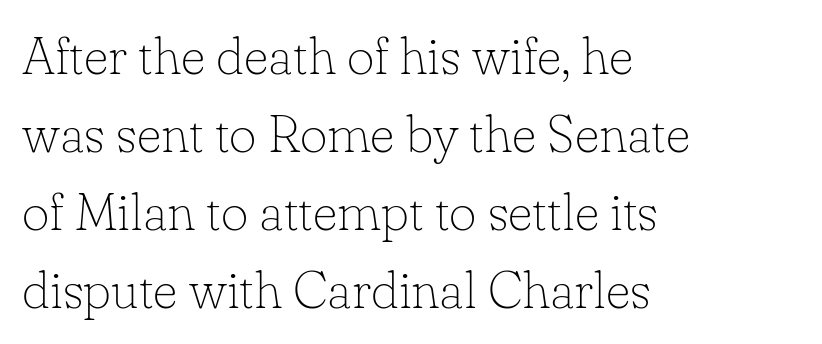
Nothing unusual about the tracking: characters are spaced as the font intends. What's the leading like? Ordinary, nothing unusual. Think of a printed novel: that variable character pitch is what you see here. This rendering features lettering with no underline.
